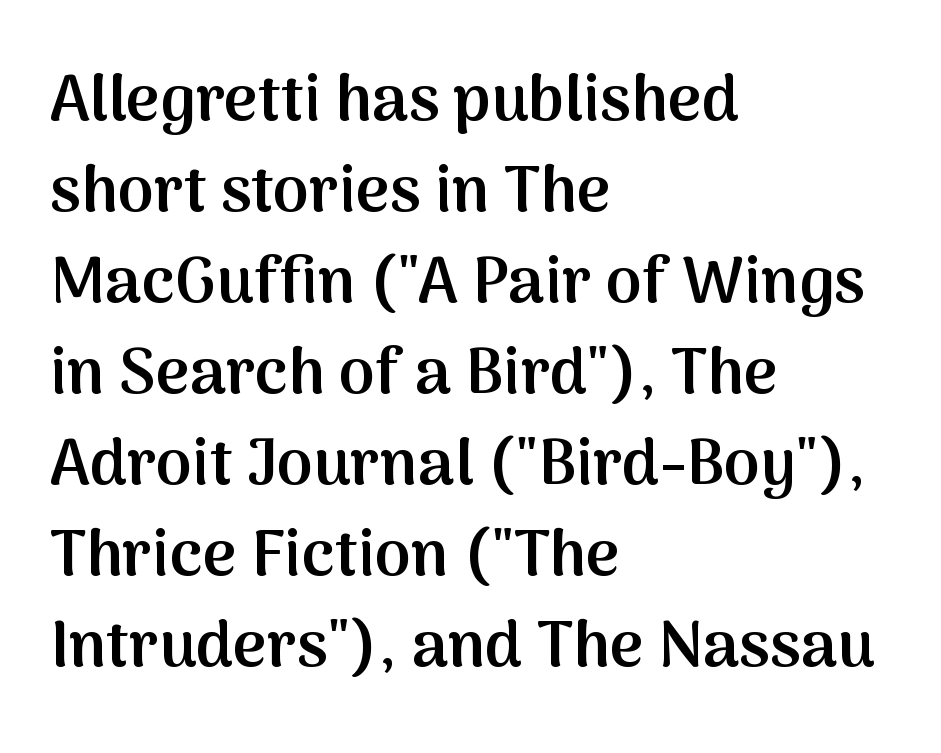
{"serif": "no", "italic": "no", "bold": "semi", "weight": "semibold", "width": "normal", "stroke_contrast": "medium", "x_height": "medium", "monospaced": "no", "underline": "no", "align": "left", "line_spacing": "normal", "line_spacing_ratio": 1.4, "letter_spacing": "normal", "letter_spacing_em": 0.0, "glyph_px": 65}
